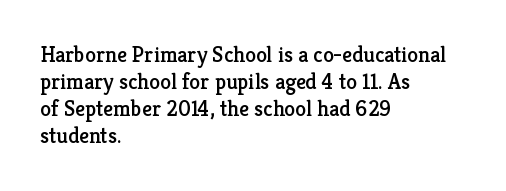
The horizontal fit of the characters is conventional and even. The typesetter chose a ragged-right arrangement here. Upright lettering throughout. The specimen omits any rule beneath the text block's lines.
